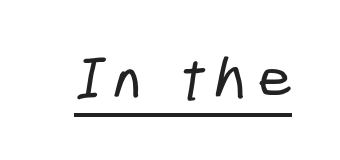
The image shows 61 px condensed sans-serif type; set underlined; low stroke contrast and a medium x-height.
